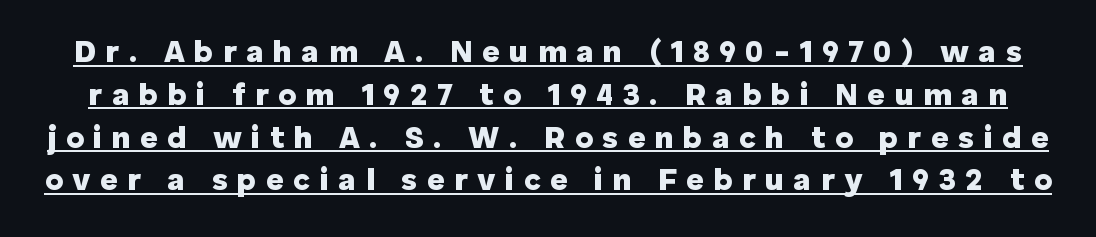
Between one letter and the next there's a generous, obvious gap. Unlike italic type, these characters show no tilt at all. Character widths vary here, with narrow letters taking less room than wide ones. A baseline rule has been typeset under these characters. Look at the stroke-to-counter ratio: heavy, a bold. Typographically, this falls in the sans-serif category.
